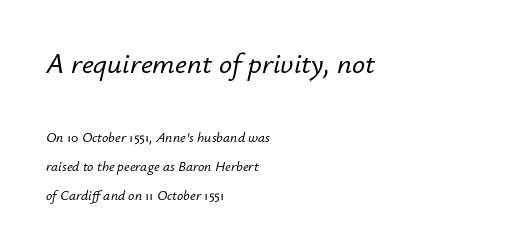
{"italic": "yes", "lean": "right", "slant_degrees": 12, "width": "normal", "stroke_contrast": "low", "x_height": "small", "monospaced": "no", "underline": "no", "align": "left", "line_spacing": "loose", "line_spacing_ratio": 2.07, "letter_spacing": "normal", "letter_spacing_em": 0.0, "larger_block": "first", "size_ratio": 2.07, "glyph_px": 29}
